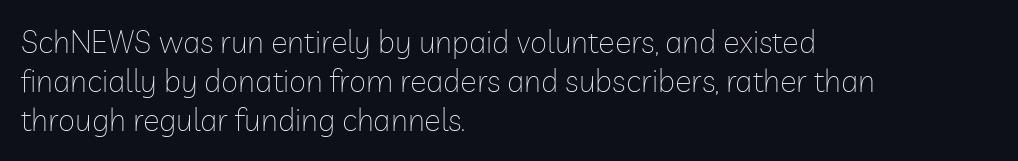
The image shows 31 px thin sans-serif type, upright; set left-aligned, normal line spacing (1.26x), normal letter spacing, not underlined; low stroke contrast and a medium x-height.
